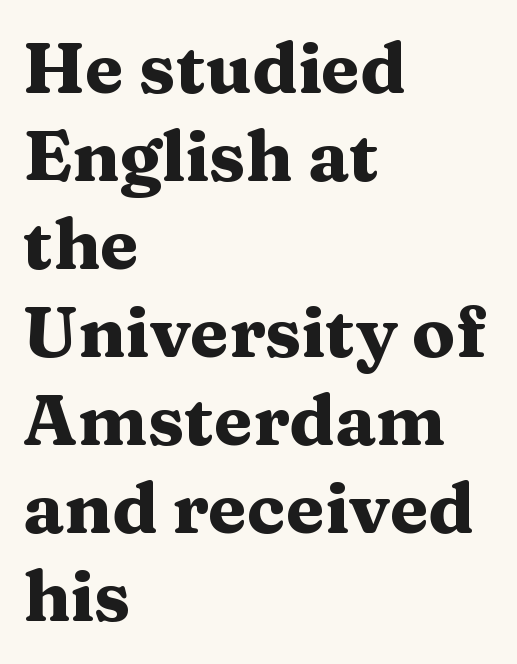
The image shows 71 px heavy, wide serif type, upright; set left-aligned, line spacing 1.24x, normal letter spacing, not underlined; medium stroke contrast and a medium x-height.
